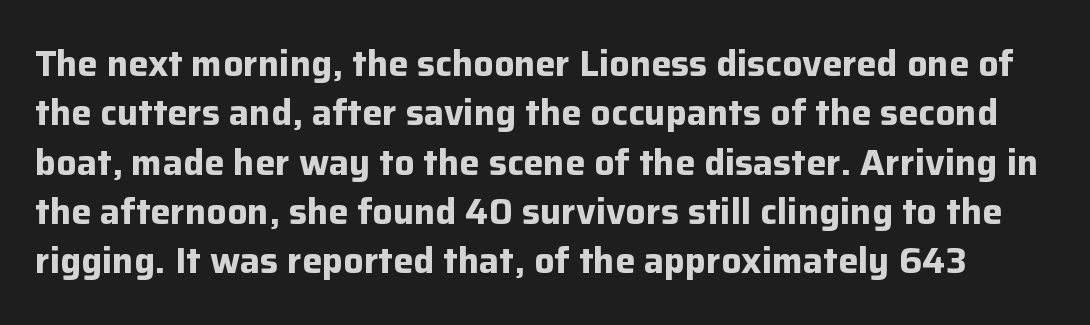
Check under the words: just untouched page. Letter spacing: default. Check where the strokes stop: nothing finishes them off — pure sans. The face used here is proportionally spaced, like ordinary book or web type. The letters are bold, with thick, heavy strokes.
